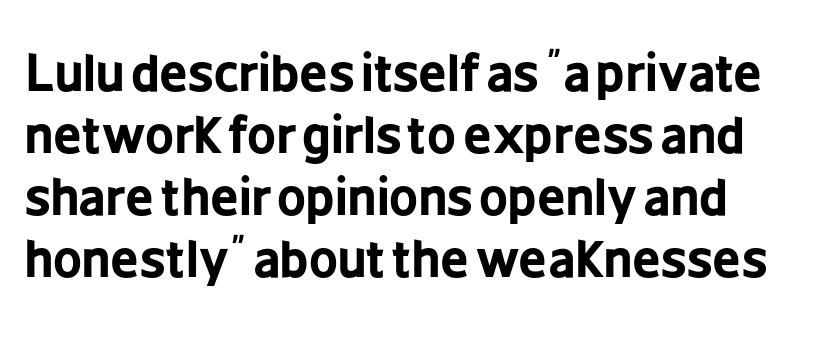
{"serif": "no", "italic": "no", "bold": "yes", "weight": "bold", "width": "condensed", "stroke_contrast": "low", "x_height": "medium", "monospaced": "no", "underline": "no", "align": "left", "line_spacing_ratio": 1.24, "letter_spacing": "normal", "letter_spacing_em": 0.0, "glyph_px": 50}
